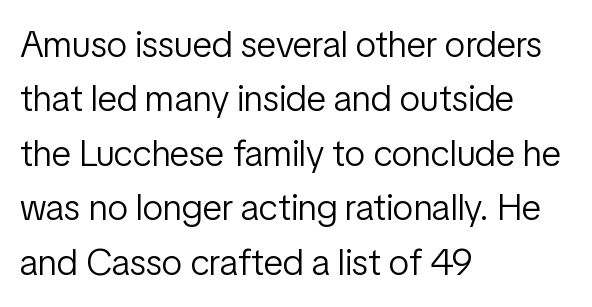
The image shows 37 px light, condensed sans-serif type, upright; set left-aligned, normal line spacing (1.47x), normal letter spacing, not underlined; low stroke contrast and a medium x-height.
